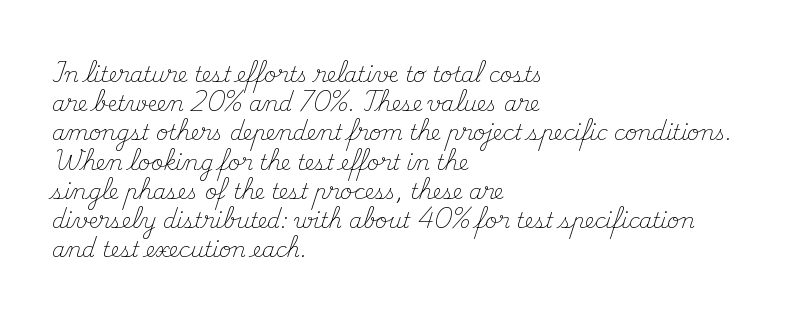
The image shows 21 px text type; set left-aligned, normal line spacing (1.39x), normal letter spacing, not underlined.
